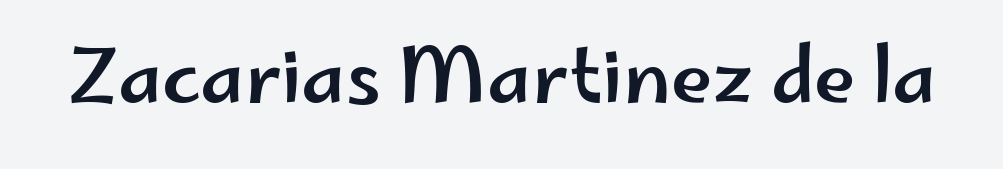
The image shows 75 px wide sans-serif type, upright; set normal letter spacing, not underlined; low stroke contrast and a small x-height.
